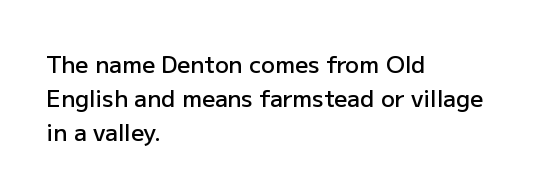
Upright lettering throughout. Reading down the block, your eye returns to a fixed left position each line. Strokes here are thickened, but only to semibold level. Evenly set lines give the paragraph a standard silhouette. Standard letterfit; no display-style spreading of the glyphs. Clear beneath every line of the passage.
